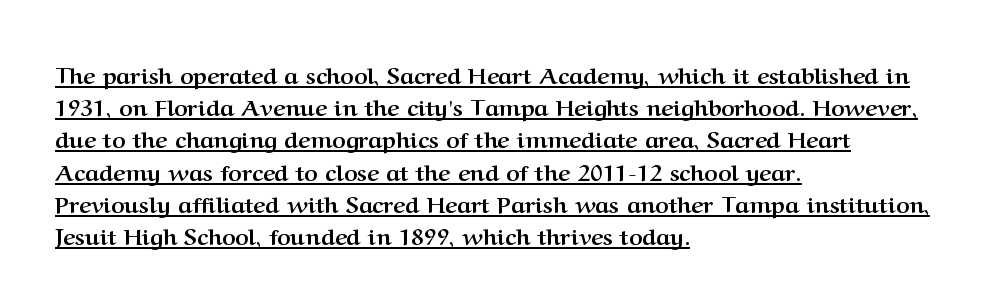
Vertical spacing — default. Nothing unusual about the tracking: characters are spaced as the font intends. The setting favours the left margin, as ordinary paragraphs usually do. Rendered with straight, roman letterforms. Stroke thickness is high; the sample reads as a true bold.
